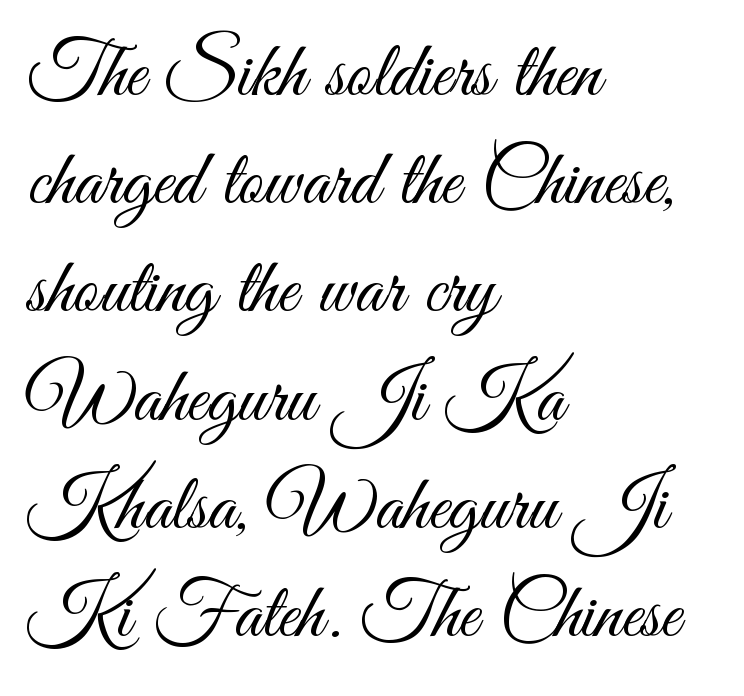
Here the designer chose a conventional face with non-uniform glyph widths. Observe the absence of serifs on each vertical stroke in this sample. Horizontally, the lines are justified to the leading edge only. This rendering features lettering with no underline.
